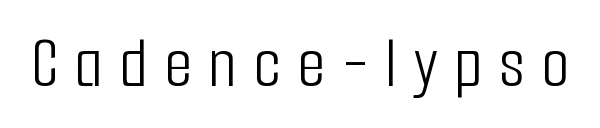
{"serif": "no", "italic": "no", "bold": "no", "weight": "light", "width": "condensed", "stroke_contrast": "low", "x_height": "medium", "monospaced": "no", "underline": "no", "letter_spacing": "wide", "letter_spacing_em": 0.22, "glyph_px": 73}
